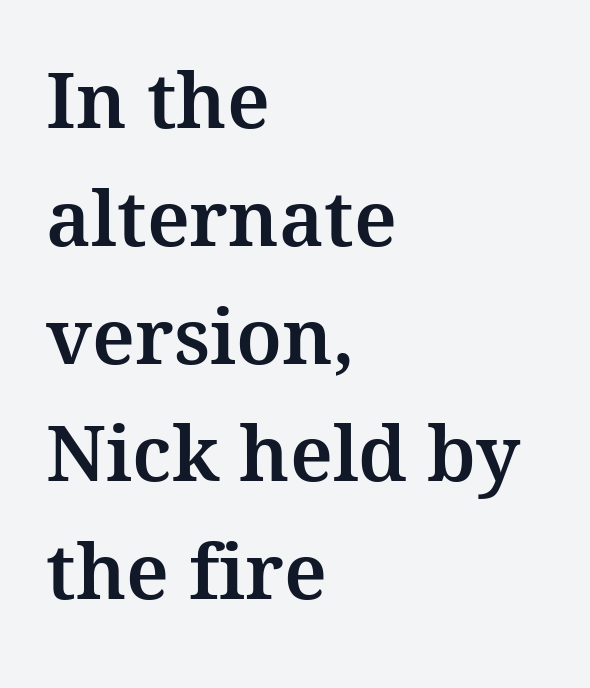
{"serif": "yes", "italic": "no", "width": "normal", "stroke_contrast": "medium", "x_height": "medium", "monospaced": "no", "underline": "no", "align": "left", "line_spacing": "normal", "line_spacing_ratio": 1.53, "letter_spacing": "normal", "letter_spacing_em": 0.0, "glyph_px": 77}
